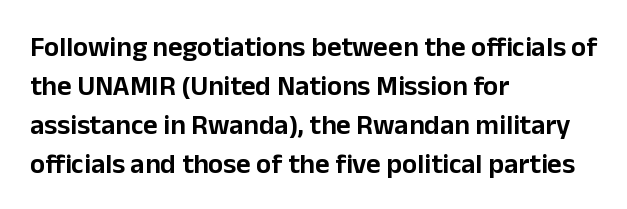
{"serif": "no", "italic": "no", "width": "normal", "stroke_contrast": "low", "x_height": "medium", "monospaced": "no", "underline": "no", "align": "left", "line_spacing": "normal", "line_spacing_ratio": 1.39, "letter_spacing": "normal", "letter_spacing_em": 0.0, "glyph_px": 28}
